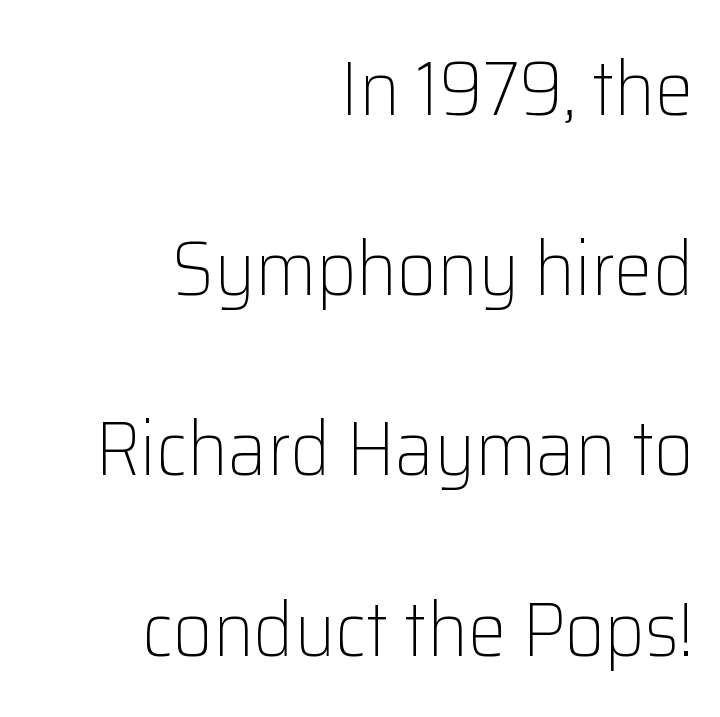
The image shows 77 px light sans-serif type, upright; set right-aligned, loose line spacing (2.34x), normal letter spacing, not underlined; low stroke contrast and a medium x-height.
